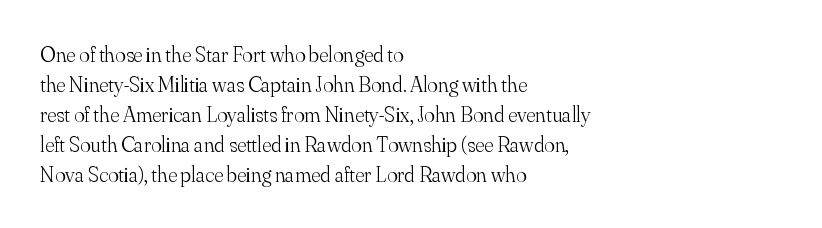
The image shows 22 px text type, upright; set left-aligned, normal line spacing (1.36x), normal letter spacing, not underlined.
